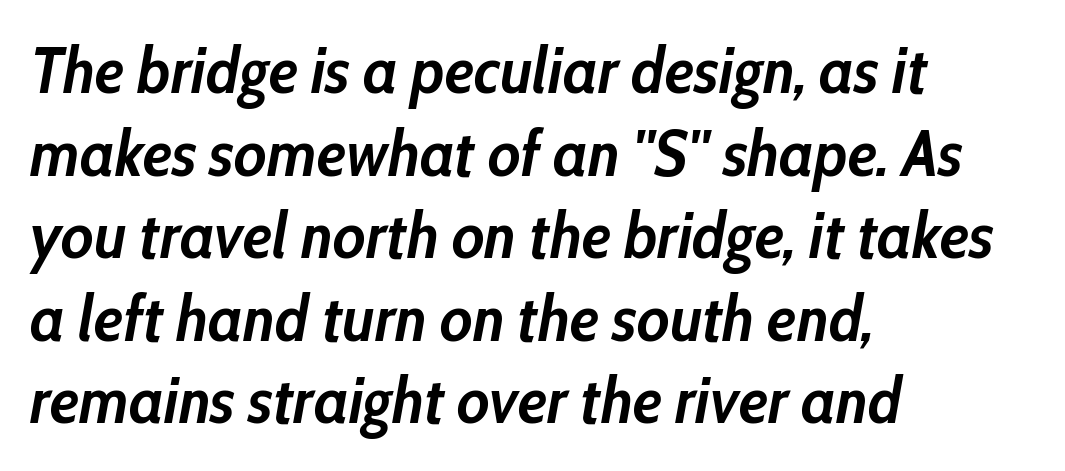
This sample has the flowing, uneven cadence of proportional lettering. The typesetter chose a ragged-right arrangement here. The passage shown is emphatically bold. Each row of text sits above clean, open space.
